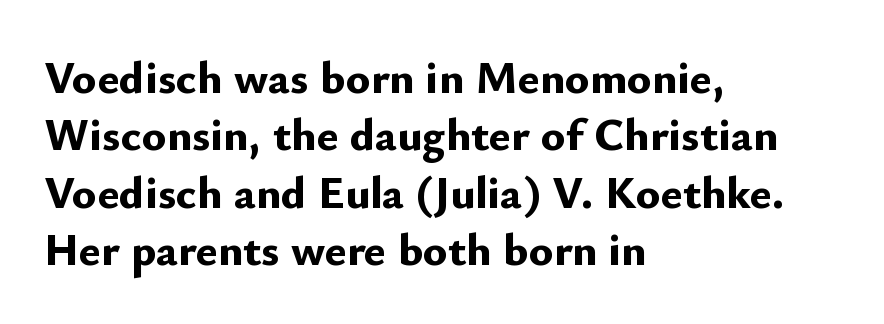
Q: Is the text bold? A: Yes.
Q: Is the text italic (slanted)? A: No, it is upright.
Q: Is the typeface a serif or a sans-serif typeface? A: Sans-serif.
Q: Is the text underlined? A: No.
Q: How is the paragraph aligned? A: Left-aligned.
Q: Is the spacing between letters normal or unusually wide? A: Normal.
Q: Is the spacing between lines tight, normal or loose? A: Normal.
Q: Width (condensed, normal, or wide)? A: Normal.
Q: Stroke contrast? A: Low.
Q: x-height? A: Small.
Q: Monospaced? A: No.
